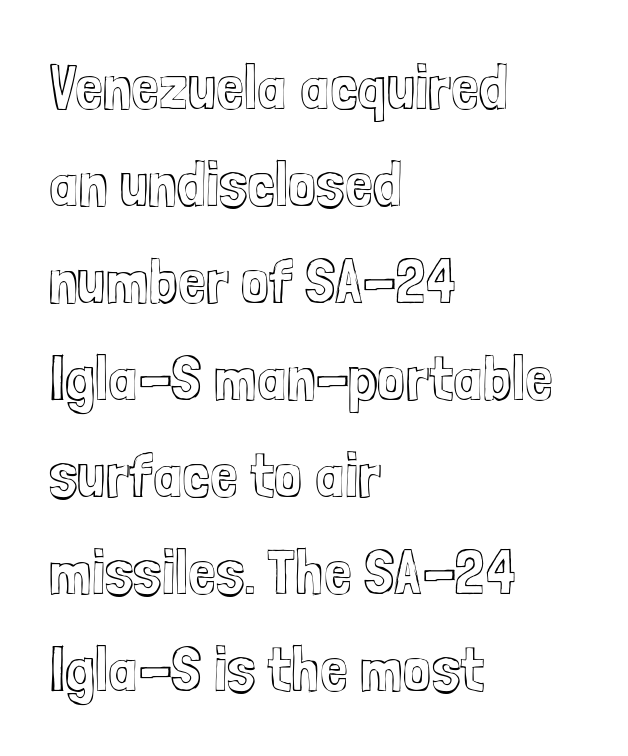
{"italic": "no", "width": "condensed", "x_height": "medium", "monospaced": "no", "underline": "no", "align": "left", "line_spacing": "normal", "line_spacing_ratio": 1.54, "letter_spacing": "normal", "letter_spacing_em": 0.0, "glyph_px": 63}
